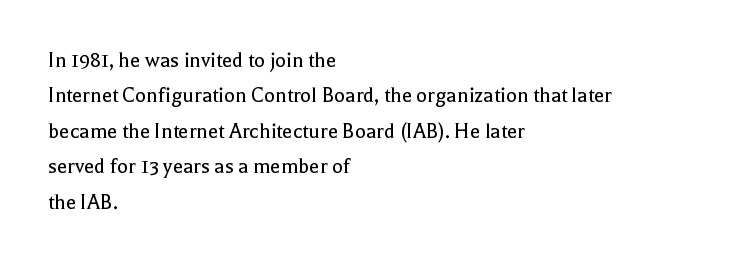
Q: Is the text bold? A: No.
Q: Is the text italic (slanted)? A: No, it is upright.
Q: Is the text underlined? A: No.
Q: How is the paragraph aligned? A: Left-aligned.
Q: Is the spacing between letters normal or unusually wide? A: Normal.
Q: Is the spacing between lines tight, normal or loose? A: Normal.
